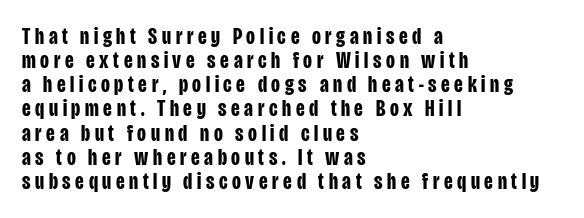
Q: Is the text bold? A: Yes.
Q: Is the text italic (slanted)? A: No, it is upright.
Q: Is the text underlined? A: No.
Q: How is the paragraph aligned? A: Left-aligned.
Q: Is the spacing between letters normal or unusually wide? A: Unusually wide.
Q: Is the spacing between lines tight, normal or loose? A: Tight.
